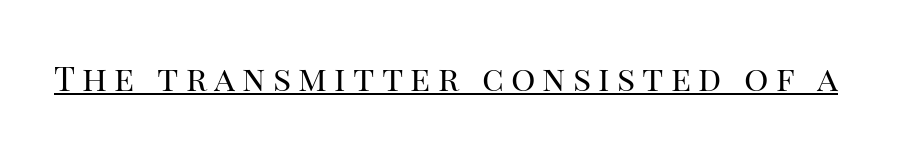
The specimen includes a rule beneath the text block's lines. You could not count columns in this text — the font is proportionally spaced. Italic: no, the glyphs are upright roman. How are the letters spaced? Widely, with obvious added tracking. No heavy texture on the line: the type isn't bold.
